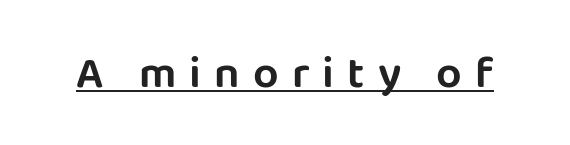
{"serif": "no", "italic": "no", "width": "normal", "stroke_contrast": "low", "x_height": "large", "monospaced": "no", "underline": "yes", "letter_spacing": "wide", "letter_spacing_em": 0.29, "glyph_px": 45}
